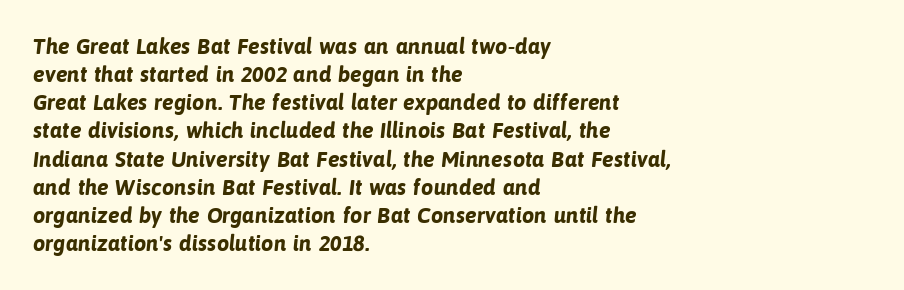
{"bold": "yes", "underline": "no", "align": "left", "line_spacing": "normal", "line_spacing_ratio": 1.28, "letter_spacing": "normal", "letter_spacing_em": 0.0, "glyph_px": 22}
